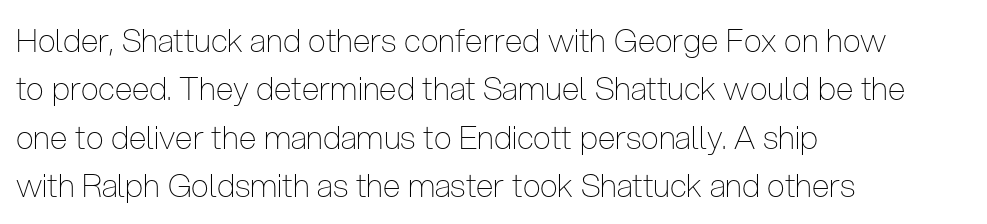
The image shows 32 px thin, condensed sans-serif type, upright; set left-aligned, normal line spacing (1.51x), normal letter spacing, not underlined; low stroke contrast and a medium x-height.
